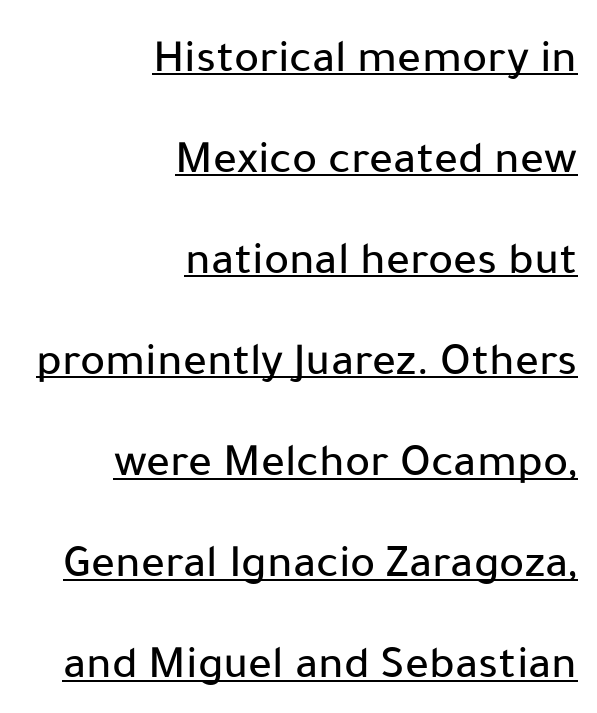
The image shows 47 px sans-serif type, upright; set right-aligned, loose line spacing (2.15x), normal letter spacing, underlined; low stroke contrast and a medium x-height.
